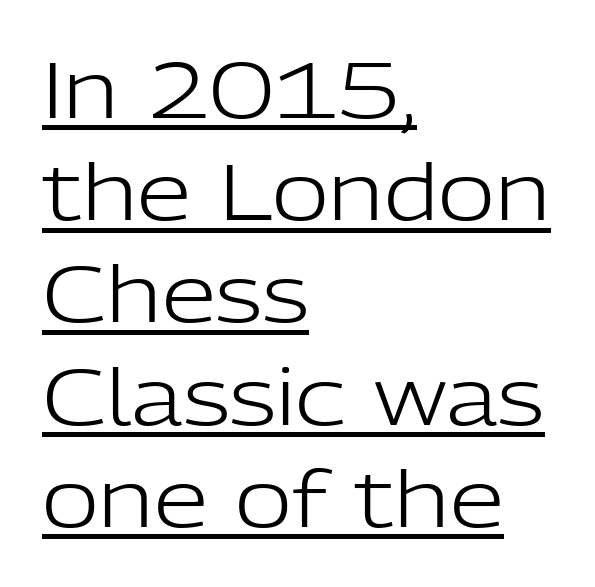
The typesetter chose a ragged-right arrangement here. How would I describe the line gaps? Plain and ordinary. The typography opts for an upright posture over an oblique one. This sample uses plain, unmodified letter spacing. Font category for this specimen: sans-serif.
